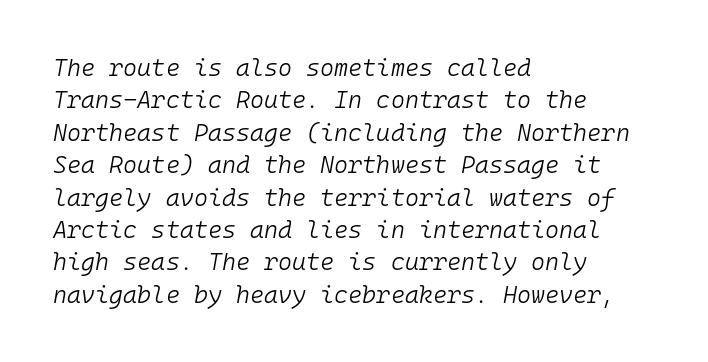
The image shows 24 px text type, italic (leaning right); set left-aligned, normal line spacing (1.35x), normal letter spacing, not underlined.
